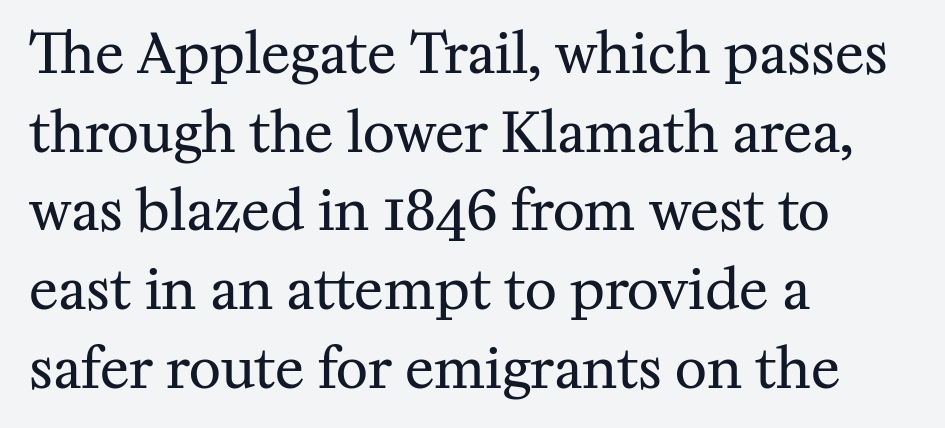
The image shows 55 px regular-weight serif type, upright; set left-aligned, normal line spacing (1.43x), normal letter spacing, not underlined; medium stroke contrast and a medium x-height.
